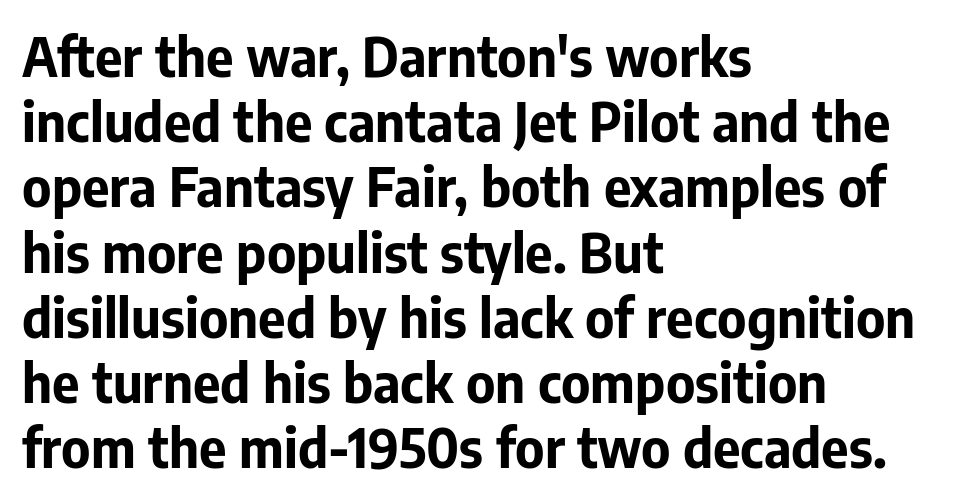
{"serif": "no", "italic": "no", "bold": "yes", "weight": "bold", "width": "normal", "stroke_contrast": "low", "x_height": "medium", "monospaced": "no", "underline": "no", "align": "left", "line_spacing_ratio": 1.23, "letter_spacing": "normal", "letter_spacing_em": 0.0, "glyph_px": 53}
